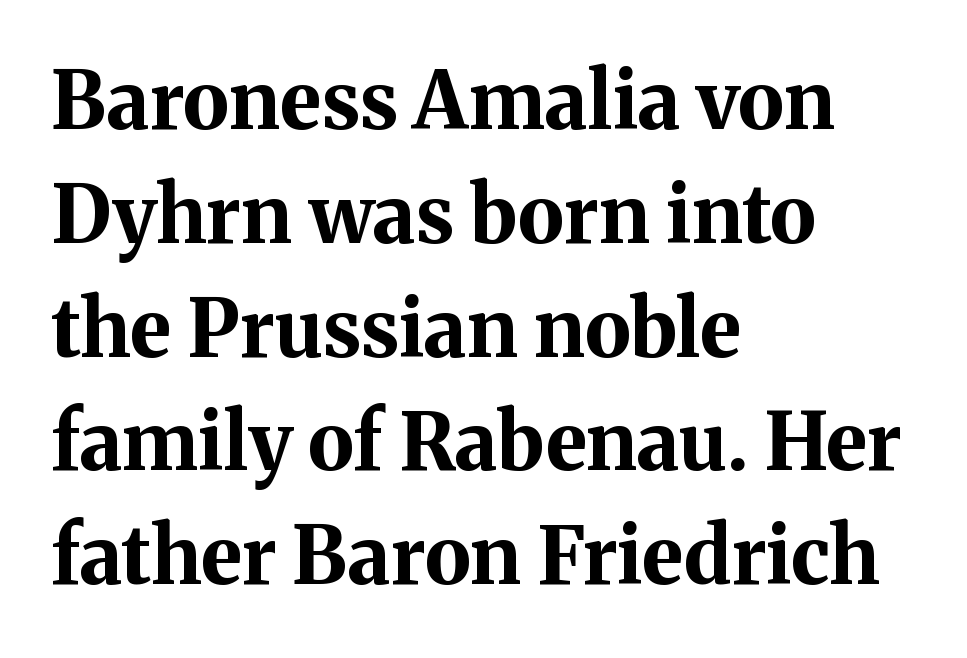
The image shows 79 px bold serif type, upright; set left-aligned, normal line spacing (1.44x), normal letter spacing, not underlined; medium stroke contrast and a medium x-height.
